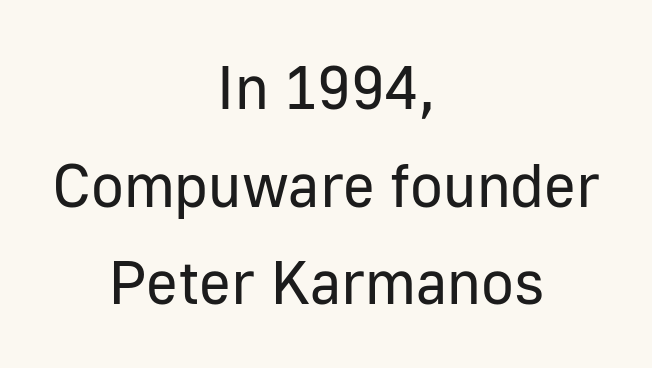
The image shows 61 px regular-weight sans-serif type, upright; set centered, normal line spacing (1.6x), normal letter spacing, not underlined; low stroke contrast and a medium x-height.
